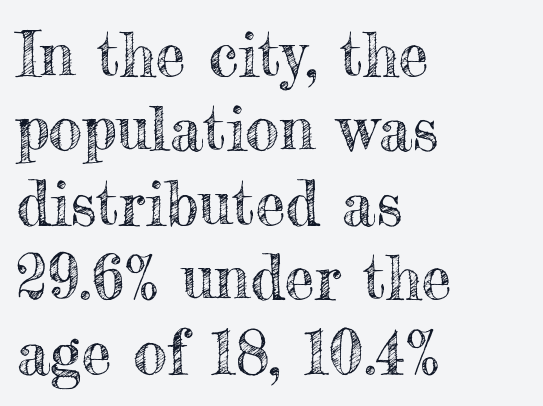
{"italic": "no", "width": "normal", "x_height": "small", "monospaced": "no", "underline": "no", "align": "left", "line_spacing_ratio": 1.22, "letter_spacing": "normal", "letter_spacing_em": 0.0, "glyph_px": 61}
